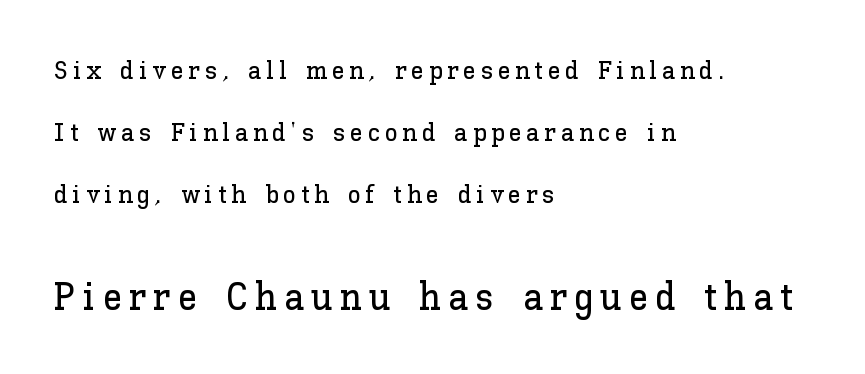
Beneath every word, the page is bare. Ascenders rise straight up at ninety degrees. Here the designer chose a conventional face with non-uniform glyph widths. The ragged edge is on the right, which tells us the setting is flush left.
